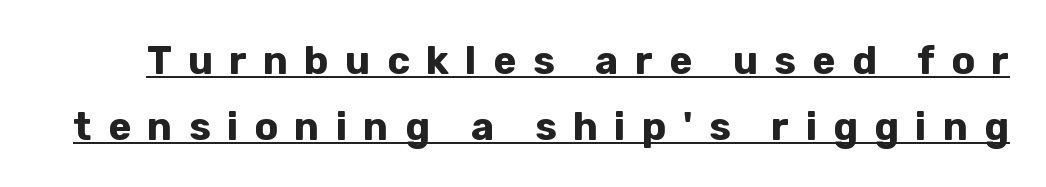
The image shows 39 px bold sans-serif type, upright; set normal line spacing (1.69x), unusually wide letter spacing (+0.42 em), underlined; low stroke contrast and a medium x-height.
